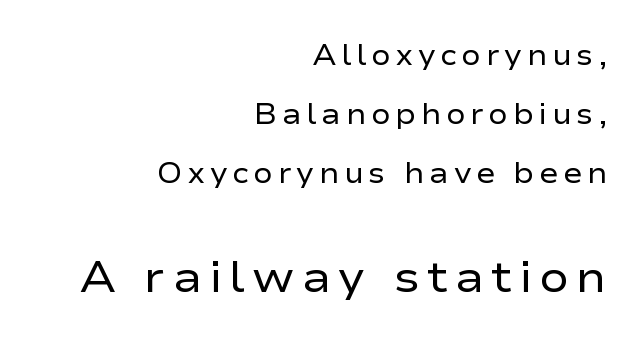
{"serif": "no", "italic": "no", "bold": "no", "weight": "regular", "width": "wide", "stroke_contrast": "low", "x_height": "medium", "monospaced": "no", "underline": "no", "align": "right", "line_spacing": "loose", "line_spacing_ratio": 2.03, "larger_block": "second", "size_ratio": 1.52, "glyph_px": 44}
